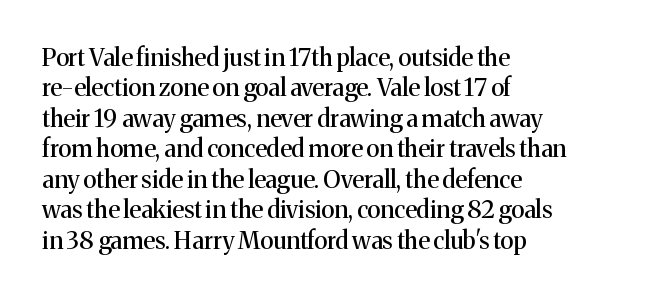
The image shows 24 px text type, upright; set left-aligned, normal line spacing (1.27x), normal letter spacing, not underlined.
